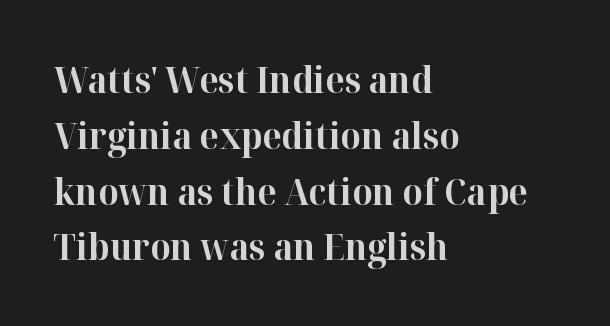
The image shows 36 px bold serif type, upright; set left-aligned, normal line spacing (1.55x), normal letter spacing, not underlined; high stroke contrast and a medium x-height.
